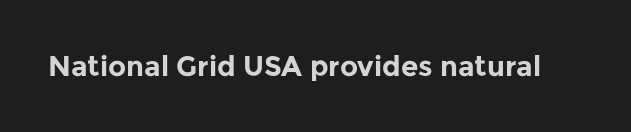
The passage shown is emphatically bold. Observe the ordinary spacing: letters are neighbours, not strangers. Spacing verdict: proportional, widths tailored to each character. The designer went with a sans here, leaving each stem footless. Rule under the text: the space is simply empty.
